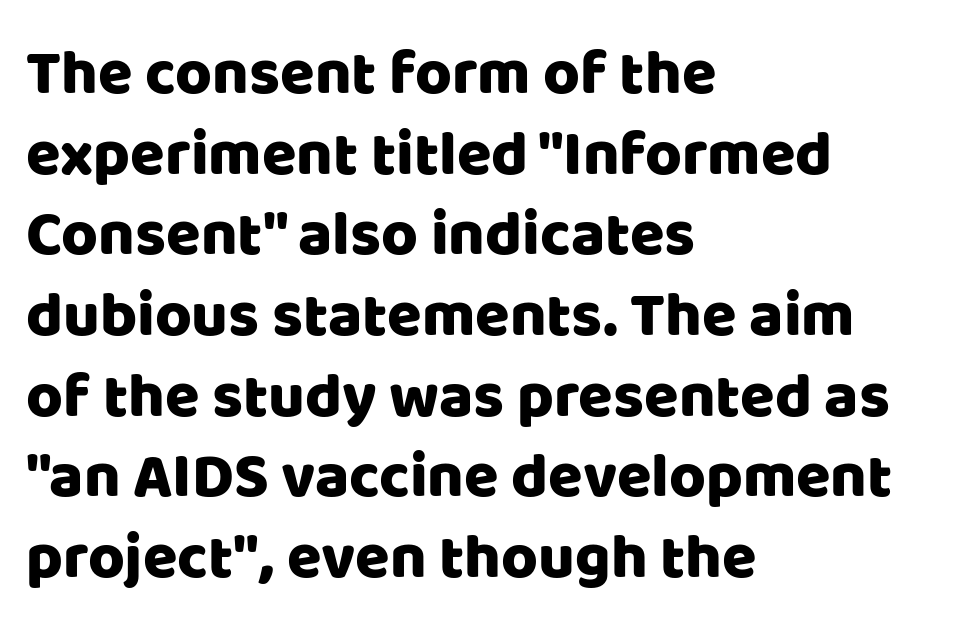
Every stem runs plumb, perpendicular to the baseline. The words here are not underlined. Notice how the passage keeps a crisp vertical edge on the left only. These lines sit exactly where default settings would place them.
